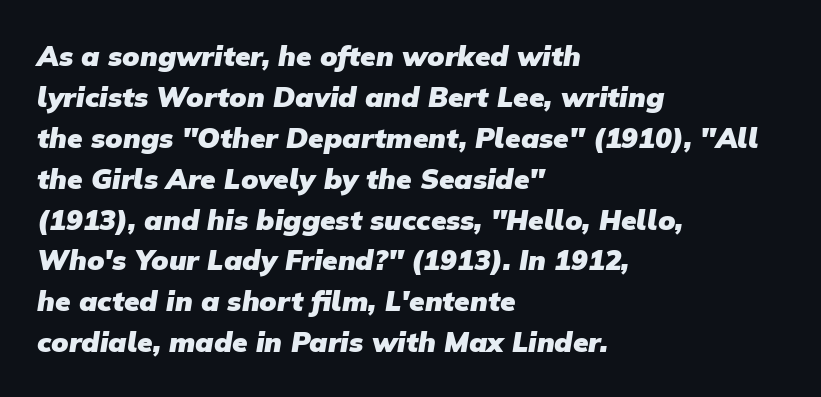
Anything drawn beneath the words? Only blank space. This is heavy type, rendered in bold. Caption: multi-line text, flush left, ragged right. Each letter keeps its own natural width here, so spacing adapts to shape. Normally led — the rows are evenly, conventionally spaced. Glyph-to-glyph distance matches everyday printed text.
